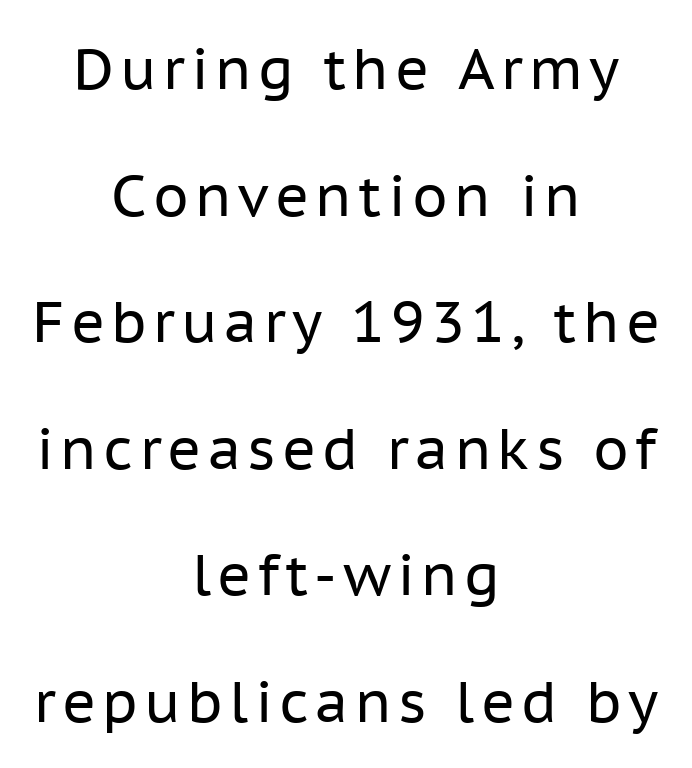
Q: Is the text bold? A: No.
Q: Is the text italic (slanted)? A: No, it is upright.
Q: Is the typeface a serif or a sans-serif typeface? A: Sans-serif.
Q: Is the text underlined? A: No.
Q: How is the paragraph aligned? A: Centered.
Q: Is the spacing between lines tight, normal or loose? A: Loose.
Q: Width (condensed, normal, or wide)? A: Normal.
Q: Stroke contrast? A: Low.
Q: x-height? A: Medium.
Q: Monospaced? A: No.
